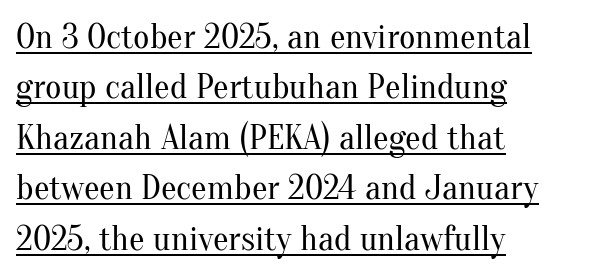
A typesetter would label this face a serif. Is this a heavy cut? Hardly; it is regular or lighter. These lines are rendered in a variable-pitch font. These lines keep a tight, regular rhythm from letter to letter. Honestly, the row spacing looks completely unremarkable. Like a heading marked for emphasis, these lines bear an underscore.
